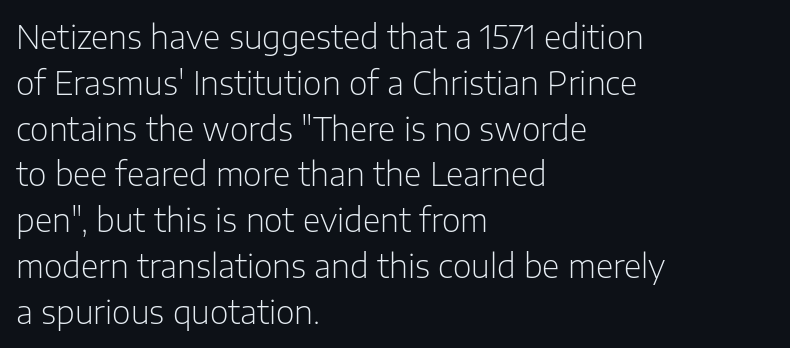
Q: Is the text bold? A: No.
Q: Is the text italic (slanted)? A: No, it is upright.
Q: Is the typeface a serif or a sans-serif typeface? A: Sans-serif.
Q: Is the text underlined? A: No.
Q: How is the paragraph aligned? A: Left-aligned.
Q: Is the spacing between letters normal or unusually wide? A: Normal.
Q: Is the spacing between lines tight, normal or loose? A: Normal.
Q: Width (condensed, normal, or wide)? A: Normal.
Q: Stroke contrast? A: Low.
Q: x-height? A: Medium.
Q: Monospaced? A: No.
